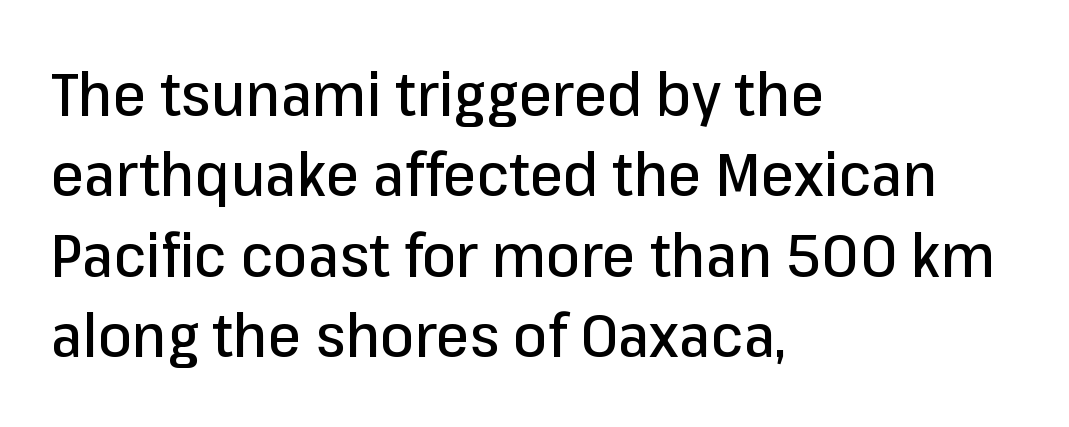
The image shows 60 px sans-serif type, upright; set left-aligned, normal line spacing (1.34x), normal letter spacing, not underlined; low stroke contrast and a medium x-height.
